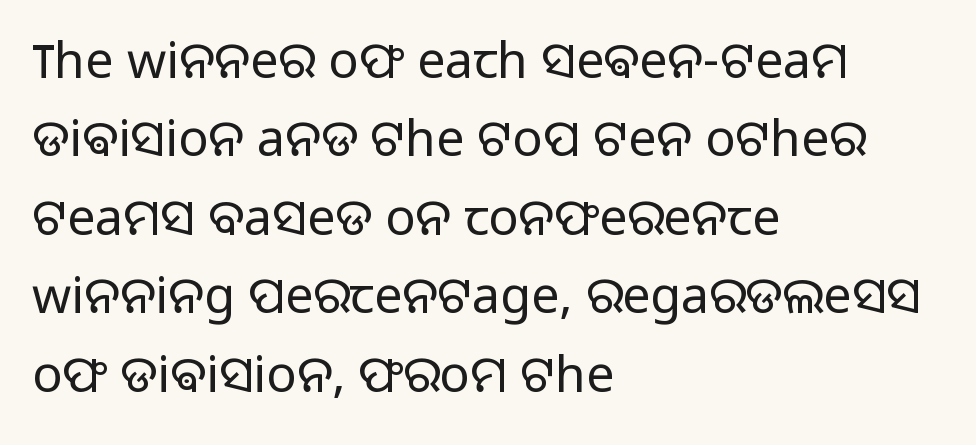
Q: Is the text bold? A: No.
Q: Is the text italic (slanted)? A: No, it is upright.
Q: Is the typeface a serif or a sans-serif typeface? A: Sans-serif.
Q: Is the text underlined? A: No.
Q: How is the paragraph aligned? A: Left-aligned.
Q: Is the spacing between letters normal or unusually wide? A: Normal.
Q: Is the spacing between lines tight, normal or loose? A: Normal.
Q: Width (condensed, normal, or wide)? A: Normal.
Q: Stroke contrast? A: Low.
Q: x-height? A: Medium.
Q: Monospaced? A: No.
